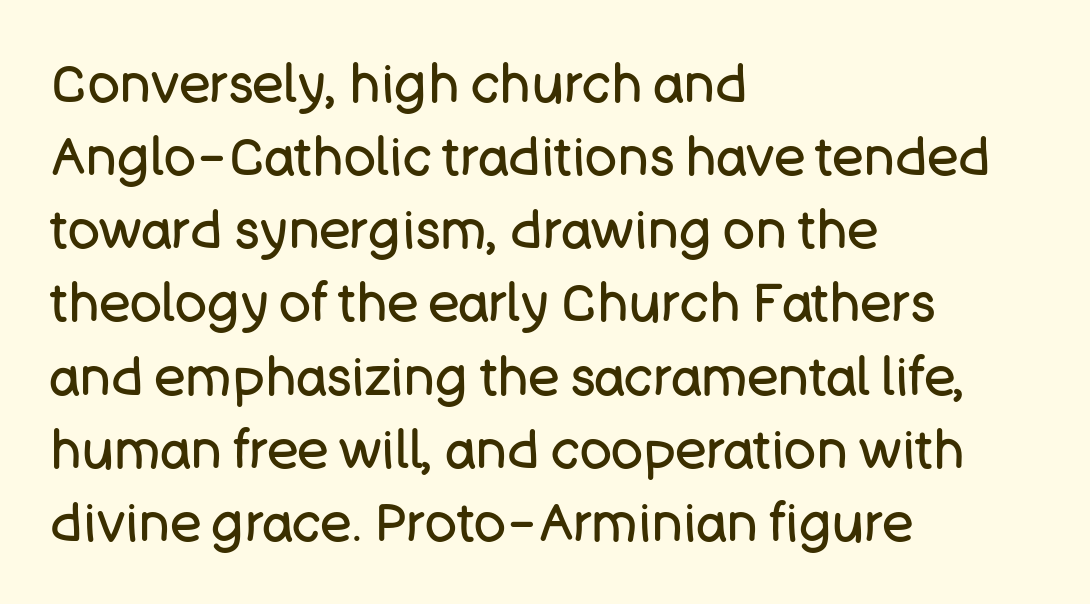
What kind of face is this? One without serifs — a sans. The vertical gap from one line to the next is medium. Standard letterfit; no display-style spreading of the glyphs. This rendering uses left alignment, leaving the right contour irregular.
